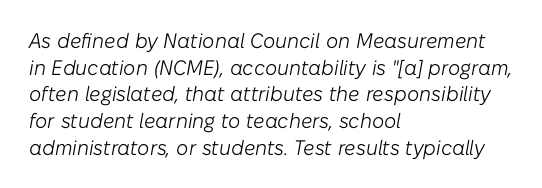
This reads as an unemphasized weight, regular at the heaviest. Characters follow at the spacing the type designer built in. These lines were composed using italics. Each row of text sits above clean, open space. Teacher's note: observe the even left margin — that is flush-left alignment. What's the leading like? Ordinary, nothing unusual.
